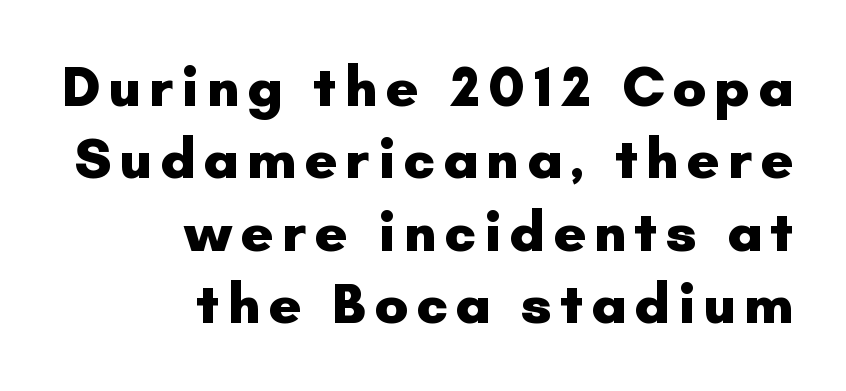
Q: Is the text bold? A: Yes.
Q: Is the text italic (slanted)? A: No, it is upright.
Q: Is the typeface a serif or a sans-serif typeface? A: Sans-serif.
Q: Is the text underlined? A: No.
Q: How is the paragraph aligned? A: Right-aligned.
Q: Is the spacing between lines tight, normal or loose? A: Normal.
Q: Width (condensed, normal, or wide)? A: Normal.
Q: Stroke contrast? A: Low.
Q: x-height? A: Small.
Q: Monospaced? A: No.
